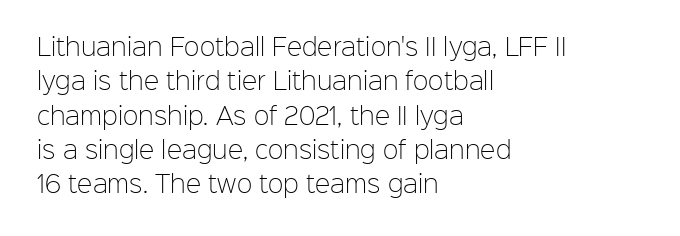
Q: Is the text bold? A: No.
Q: Is the text italic (slanted)? A: No, it is upright.
Q: Is the text underlined? A: No.
Q: How is the paragraph aligned? A: Left-aligned.
Q: Is the spacing between letters normal or unusually wide? A: Normal.
Q: Is the spacing between lines tight, normal or loose? A: Normal.
